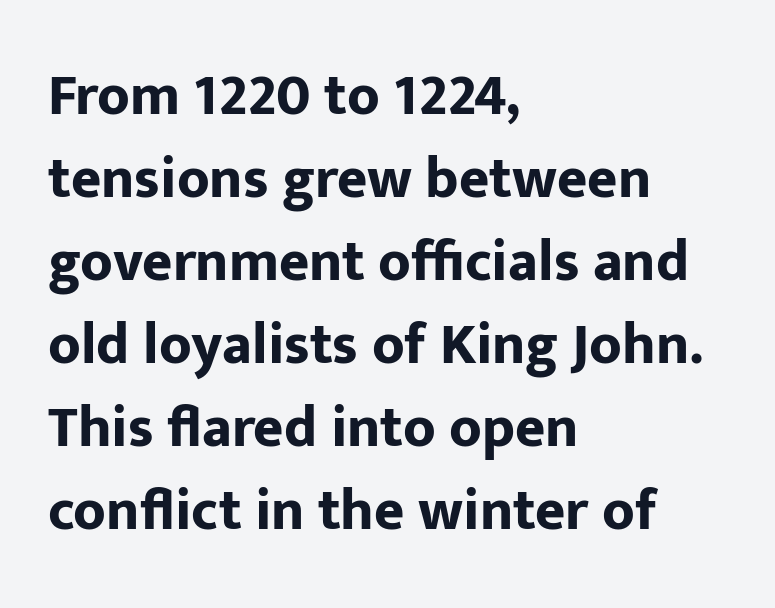
{"serif": "no", "italic": "no", "bold": "yes", "weight": "bold", "width": "normal", "stroke_contrast": "low", "x_height": "medium", "monospaced": "no", "underline": "no", "align": "left", "line_spacing": "normal", "line_spacing_ratio": 1.43, "letter_spacing": "normal", "letter_spacing_em": 0.0, "glyph_px": 58}
